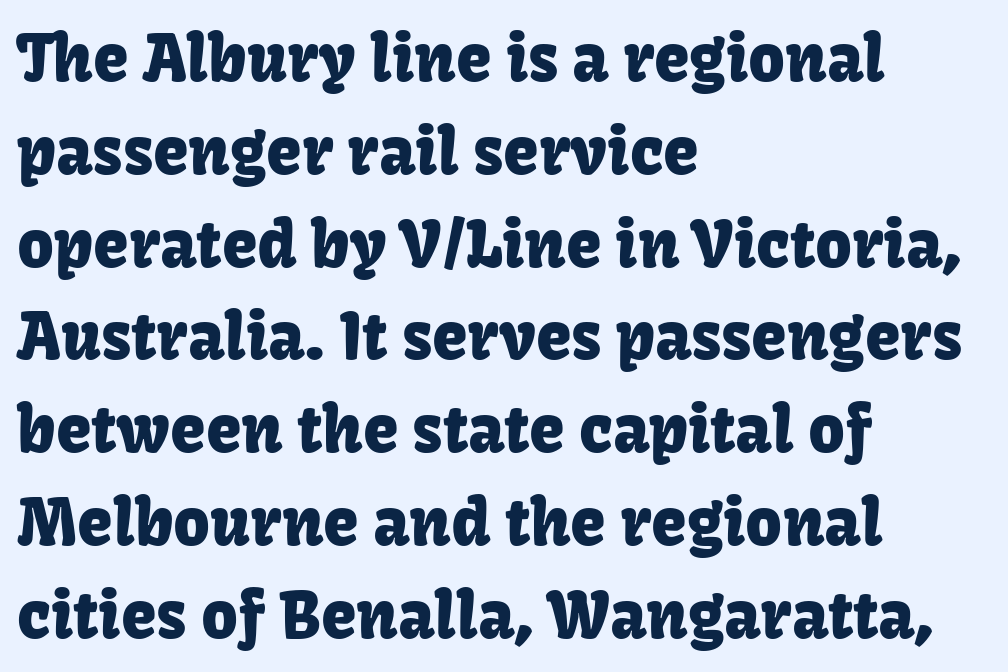
Q: Is the text italic (slanted)? A: No, it is upright.
Q: Is the typeface a serif or a sans-serif typeface? A: Sans-serif.
Q: Is the text underlined? A: No.
Q: How is the paragraph aligned? A: Left-aligned.
Q: Is the spacing between letters normal or unusually wide? A: Normal.
Q: Is the spacing between lines tight, normal or loose? A: Normal.
Q: Width (condensed, normal, or wide)? A: Normal.
Q: Stroke contrast? A: Low.
Q: x-height? A: Medium.
Q: Monospaced? A: No.
